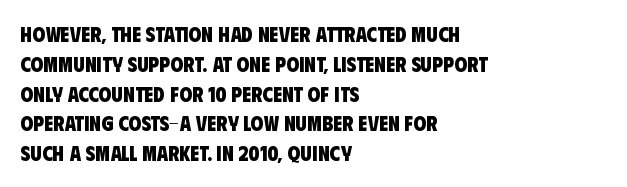
Bold? Absolutely — the strokes are thick and heavy. Does the copy run flush right? No — it runs flush left. Honestly, there is no underline to notice here at all. The lines sit at an ordinary, default distance from one another. Spacing between characters is what you'd get straight out of the box.
